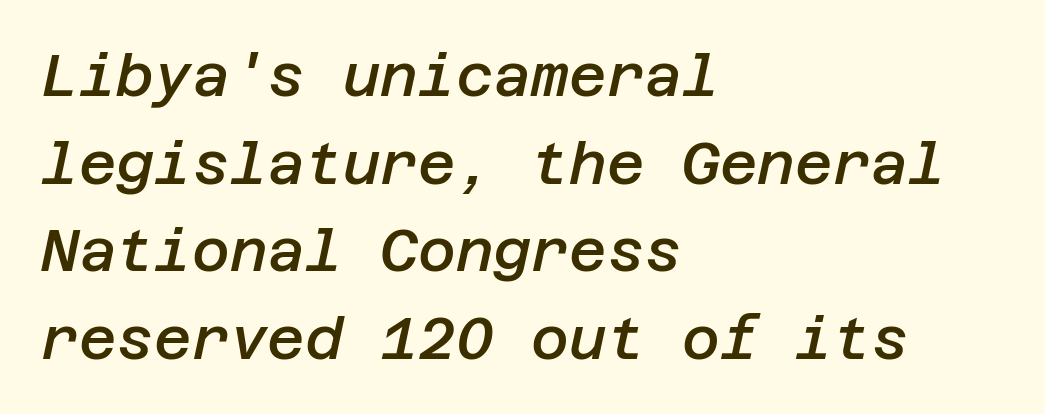
The image shows 58 px semibold type, italic (leaning right); set left-aligned, normal line spacing (1.51x), normal letter spacing, not underlined; low stroke contrast and a large x-height.
